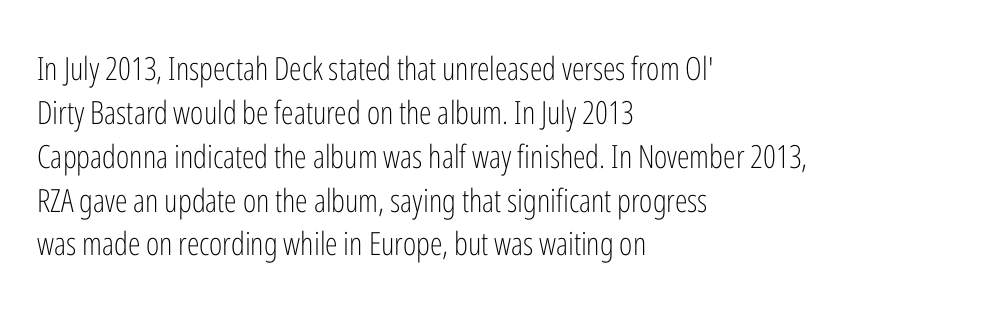
{"serif": "no", "italic": "no", "bold": "no", "weight": "light", "width": "condensed", "stroke_contrast": "low", "x_height": "medium", "monospaced": "no", "underline": "no", "align": "left", "line_spacing": "normal", "line_spacing_ratio": 1.37, "letter_spacing": "normal", "letter_spacing_em": 0.0, "glyph_px": 32}
